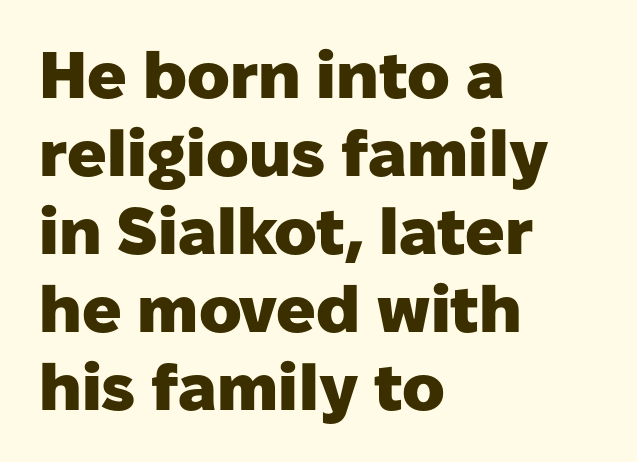
Q: Is the text bold? A: Yes.
Q: Is the text italic (slanted)? A: No, it is upright.
Q: Is the typeface a serif or a sans-serif typeface? A: Sans-serif.
Q: Is the text underlined? A: No.
Q: How is the paragraph aligned? A: Left-aligned.
Q: Is the spacing between letters normal or unusually wide? A: Normal.
Q: Width (condensed, normal, or wide)? A: Normal.
Q: Stroke contrast? A: Low.
Q: x-height? A: Medium.
Q: Monospaced? A: No.
